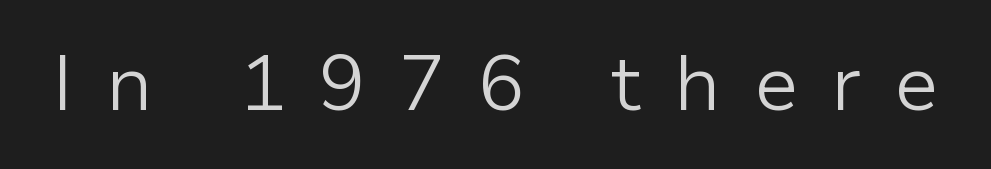
The image shows 78 px light sans-serif type, upright; set unusually wide letter spacing (+0.42 em), not underlined; low stroke contrast and a medium x-height.
